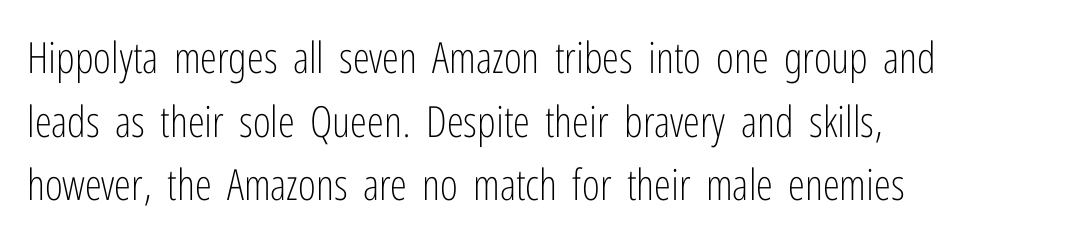
{"serif": "no", "italic": "no", "bold": "no", "weight": "light", "width": "condensed", "stroke_contrast": "low", "x_height": "medium", "monospaced": "no", "underline": "no", "align": "left", "line_spacing": "normal", "line_spacing_ratio": 1.48, "letter_spacing": "normal", "letter_spacing_em": 0.0, "glyph_px": 43}
